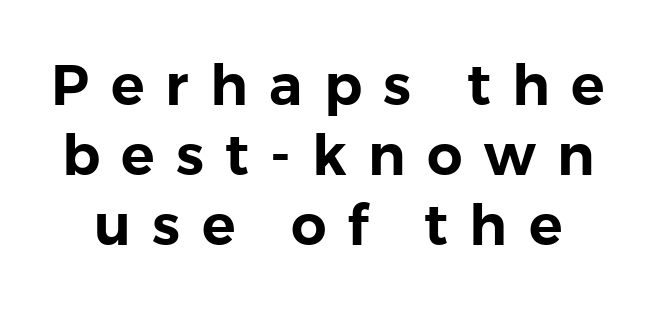
The image shows 56 px sans-serif type, upright; set normal line spacing (1.25x), unusually wide letter spacing (+0.38 em), not underlined; low stroke contrast and a medium x-height.
